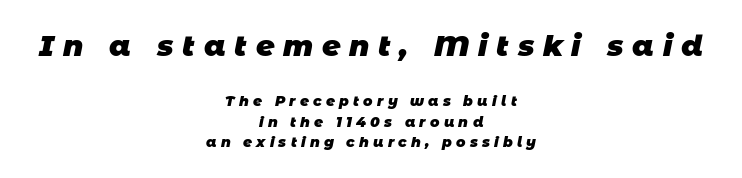
The image shows 29 px heavy sans-serif type; set centered, normal line spacing (1.45x), unusually wide letter spacing (+0.3 em), not underlined; the first (top) block is 2.07x larger; low stroke contrast and a large x-height.
